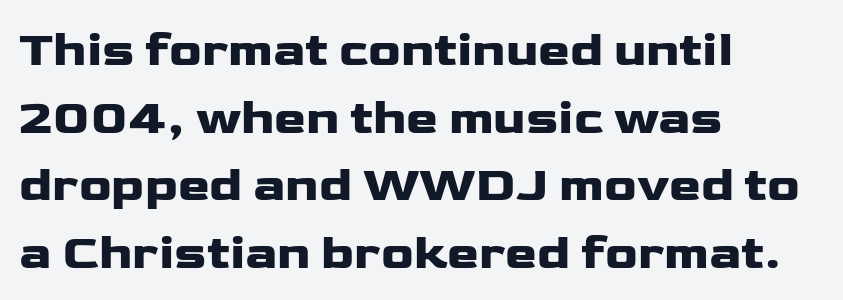
Type without underlining. Tracking value appears to be zero — textbook default spacing. Honestly, the row spacing looks completely unremarkable. Here the designer chose a conventional face with non-uniform glyph widths. Font category for this specimen: sans-serif.
